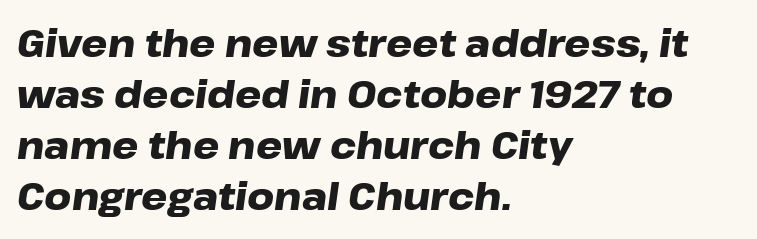
The image shows 37 px heavy, wide type, italic (leaning right); set left-aligned, normal line spacing (1.38x), normal letter spacing, not underlined; low stroke contrast and a medium x-height.
